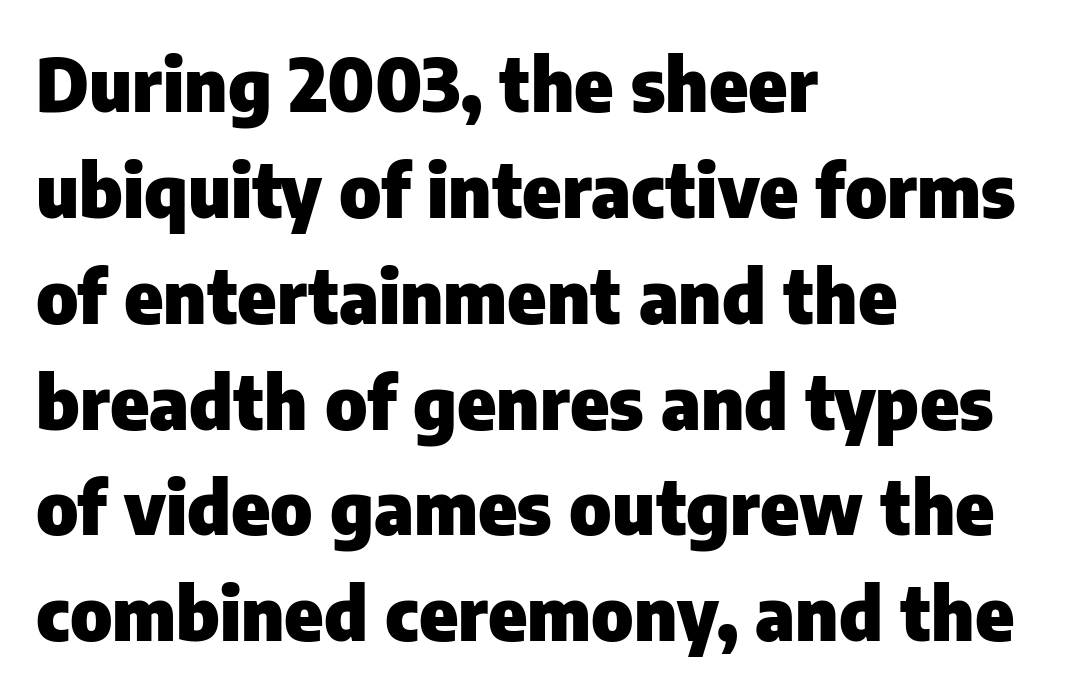
Q: Is the text bold? A: Yes.
Q: Is the text italic (slanted)? A: No, it is upright.
Q: Is the typeface a serif or a sans-serif typeface? A: Sans-serif.
Q: Is the text underlined? A: No.
Q: How is the paragraph aligned? A: Left-aligned.
Q: Is the spacing between letters normal or unusually wide? A: Normal.
Q: Is the spacing between lines tight, normal or loose? A: Normal.
Q: Width (condensed, normal, or wide)? A: Normal.
Q: Stroke contrast? A: Low.
Q: x-height? A: Medium.
Q: Monospaced? A: No.
